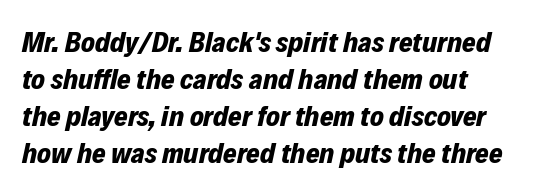
{"italic": "yes", "lean": "right", "slant_degrees": 12, "bold": "yes", "weight": "bold", "width": "normal", "stroke_contrast": "low", "x_height": "medium", "monospaced": "no", "underline": "no", "line_spacing": "normal", "line_spacing_ratio": 1.28, "letter_spacing": "normal", "letter_spacing_em": 0.0, "glyph_px": 29}
